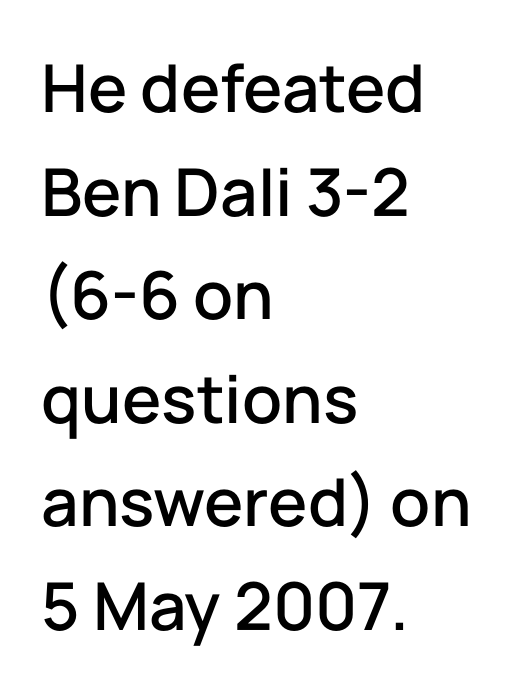
Q: Is the text italic (slanted)? A: No, it is upright.
Q: Is the typeface a serif or a sans-serif typeface? A: Sans-serif.
Q: Is the text underlined? A: No.
Q: How is the paragraph aligned? A: Left-aligned.
Q: Is the spacing between letters normal or unusually wide? A: Normal.
Q: Is the spacing between lines tight, normal or loose? A: Normal.
Q: Width (condensed, normal, or wide)? A: Normal.
Q: Stroke contrast? A: Low.
Q: x-height? A: Medium.
Q: Monospaced? A: No.
